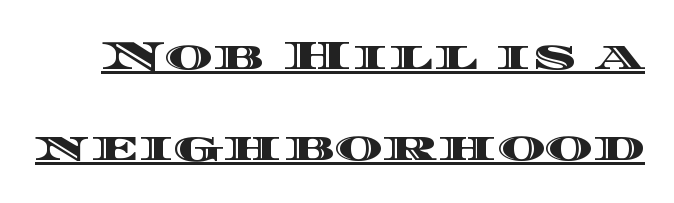
How are the letters spaced? Ordinarily, with no added tracking. Leading is clearly above the norm, producing a sparse column. Decoration check: the copy is underlined. A typesetter would call this proportional, since set widths differ per character. In terms of posture, this sample is upright.
